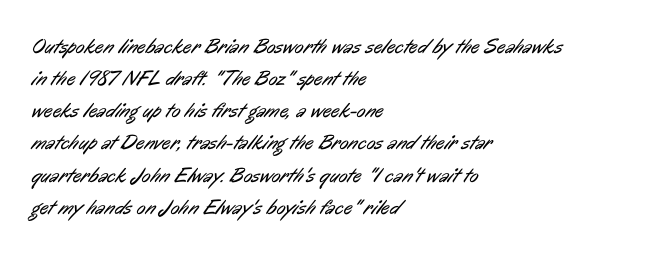
The image shows 21 px text type; set left-aligned, normal line spacing (1.53x), normal letter spacing, not underlined.
